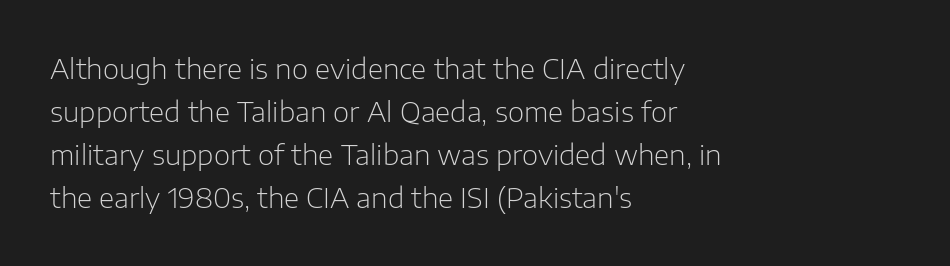
Designer's note — italics off, roman on. Is the letter spacing exaggerated? No — it looks like the ordinary default. The paragraph shown leans on its left margin. Underlining? Definitely not there. Proportional: the letters do not fall into vertical columns. In terms of letterform style, serifs are entirely absent.
